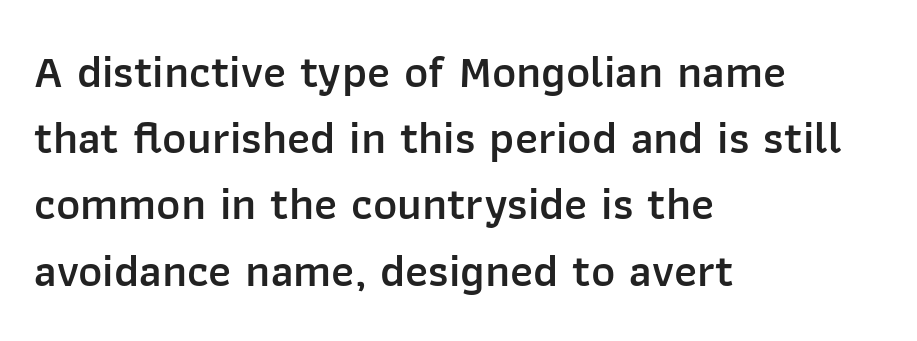
Q: Is the text bold? A: Semi-bold.
Q: Is the text italic (slanted)? A: No, it is upright.
Q: Is the typeface a serif or a sans-serif typeface? A: Sans-serif.
Q: Is the text underlined? A: No.
Q: How is the paragraph aligned? A: Left-aligned.
Q: Is the spacing between letters normal or unusually wide? A: Normal.
Q: Is the spacing between lines tight, normal or loose? A: Normal.
Q: Width (condensed, normal, or wide)? A: Normal.
Q: Stroke contrast? A: Low.
Q: x-height? A: Medium.
Q: Monospaced? A: No.
